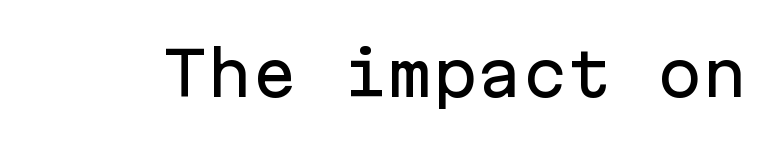
Q: Is the text italic (slanted)? A: No, it is upright.
Q: Is the typeface a serif or a sans-serif typeface? A: Sans-serif.
Q: Is the text underlined? A: No.
Q: Is the spacing between letters normal or unusually wide? A: Normal.
Q: Width (condensed, normal, or wide)? A: Normal.
Q: Stroke contrast? A: Low.
Q: x-height? A: Medium.
Q: Monospaced? A: Yes.
